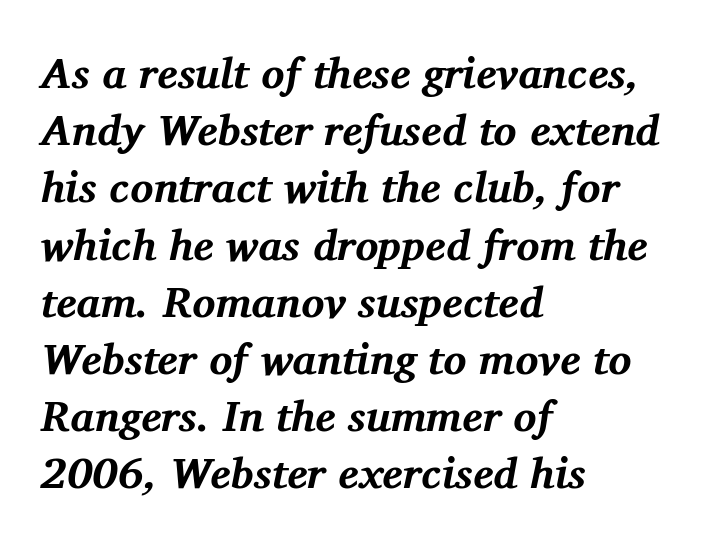
{"serif": "yes", "italic": "yes", "lean": "right", "slant_degrees": 11, "bold": "yes", "weight": "bold", "width": "normal", "stroke_contrast": "medium", "x_height": "medium", "monospaced": "no", "underline": "no", "align": "left", "line_spacing": "normal", "line_spacing_ratio": 1.33, "letter_spacing": "normal", "letter_spacing_em": 0.0, "glyph_px": 43}
